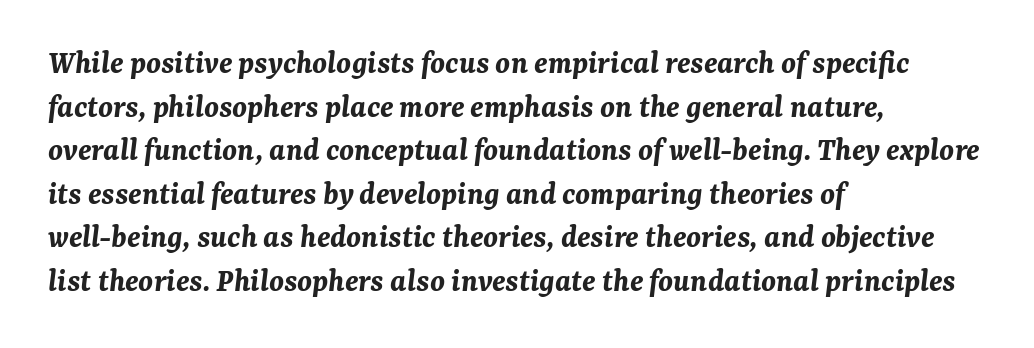
The image shows 33 px bold type, italic (leaning right); set left-aligned, normal line spacing (1.32x), normal letter spacing, not underlined; medium stroke contrast and a medium x-height.
